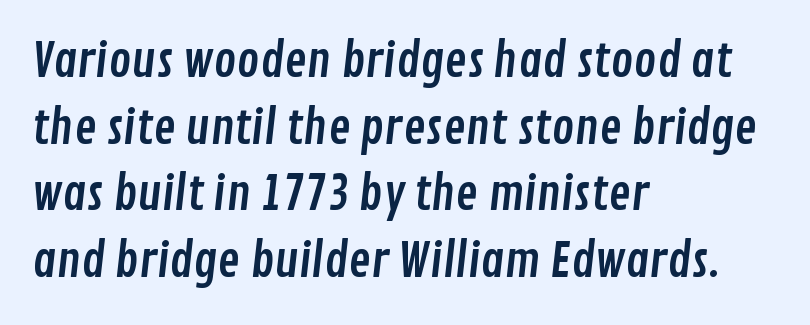
Q: Is the typeface a serif or a sans-serif typeface? A: Sans-serif.
Q: Is the text underlined? A: No.
Q: How is the paragraph aligned? A: Left-aligned.
Q: Is the spacing between letters normal or unusually wide? A: Normal.
Q: Is the spacing between lines tight, normal or loose? A: Normal.
Q: Width (condensed, normal, or wide)? A: Condensed.
Q: Stroke contrast? A: Low.
Q: x-height? A: Medium.
Q: Monospaced? A: No.
